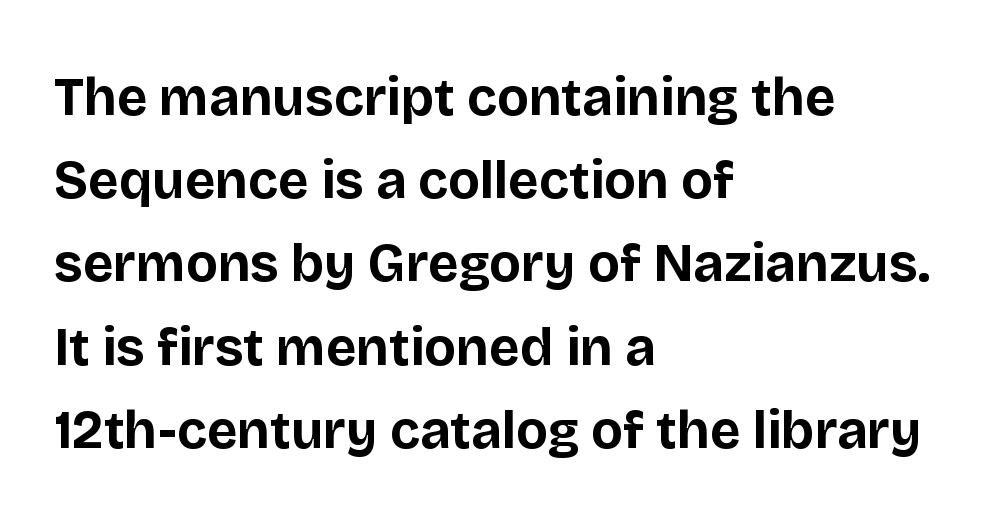
The image shows 53 px bold sans-serif type, upright; set left-aligned, normal line spacing (1.57x), normal letter spacing, not underlined; low stroke contrast and a large x-height.
